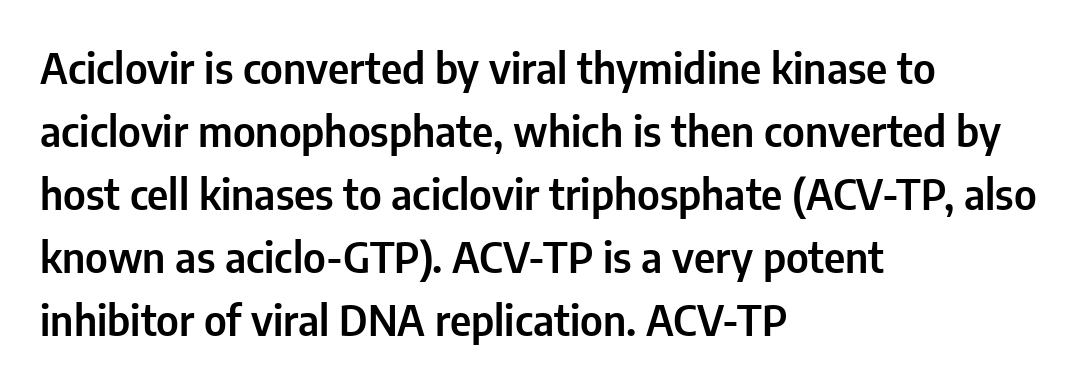
The image shows 42 px condensed sans-serif type, upright; set left-aligned, normal line spacing (1.5x), normal letter spacing, not underlined; low stroke contrast and a medium x-height.
